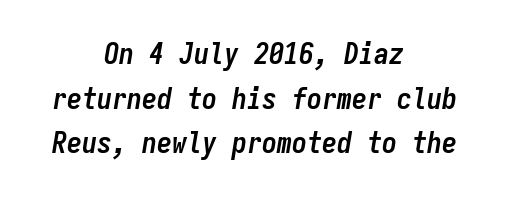
The glyphs have the mass of a bold cut. Glance below the letters and you will spot only blank space. The leading is moderate, giving the passage an even texture. The passage is arranged like a title page — every line centered. Notice how the stems are inclined rather than vertical — that's the hallmark of italics.
